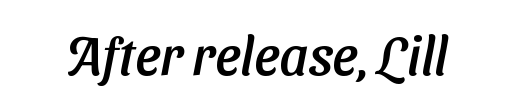
{"serif": "no", "width": "normal", "stroke_contrast": "low", "x_height": "medium", "monospaced": "no", "underline": "no", "letter_spacing": "normal", "letter_spacing_em": 0.0, "glyph_px": 55}
